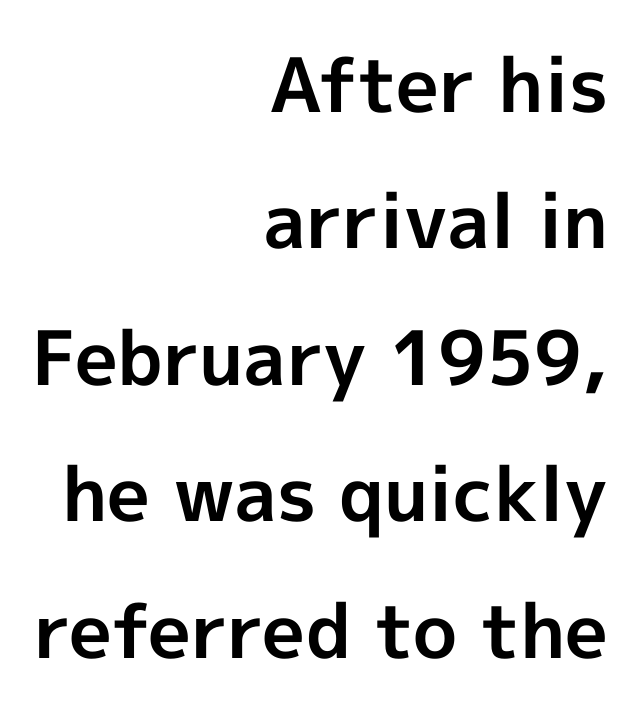
{"serif": "no", "italic": "no", "bold": "yes", "weight": "bold", "width": "normal", "x_height": "medium", "monospaced": "no", "underline": "no", "align": "right", "line_spacing_ratio": 1.82, "letter_spacing": "normal", "letter_spacing_em": 0.0, "glyph_px": 75}
